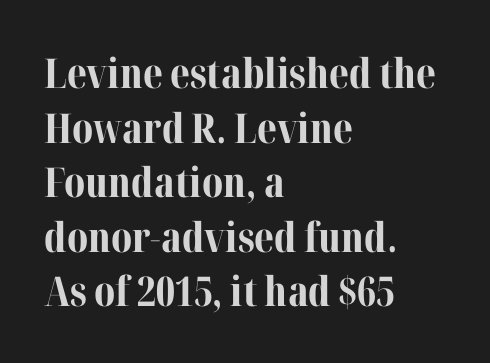
Decoration check: the copy has no underline. This sample uses plain, unmodified letter spacing. Do the characters align in a grid? No, the font is proportional. The typesetting leans heavy: a genuine bold. These lines are composed in type with serifs.
